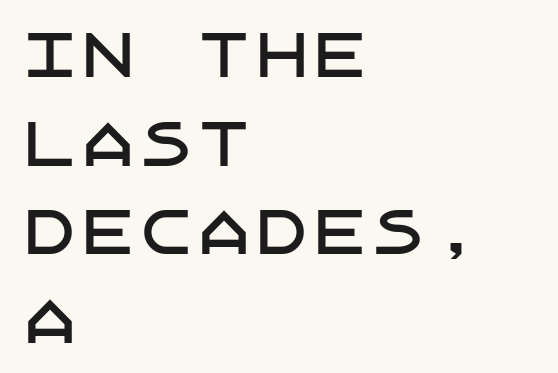
The letters stand upright; this is a roman face. Descenders hang freely into open space. The letters sit at their default tracking, neither squeezed nor spread. This sample keeps an unexceptional amount of space between lines. In CSS terms this would be text-align: left. This is sans-serif lettering, the kind often seen on screens and signage.
